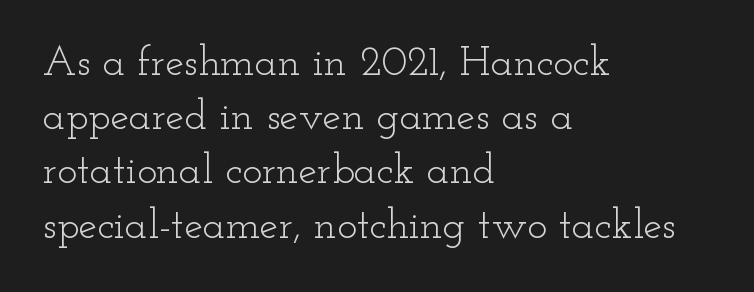
The image shows 42 px light, wide serif type, upright; set left-aligned, normal line spacing (1.29x), normal letter spacing, not underlined; low stroke contrast and a small x-height.
